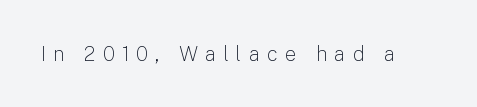
Q: Is the text bold? A: No.
Q: Is the text italic (slanted)? A: No, it is upright.
Q: Is the text underlined? A: No.
Q: Is the spacing between letters normal or unusually wide? A: Unusually wide.
